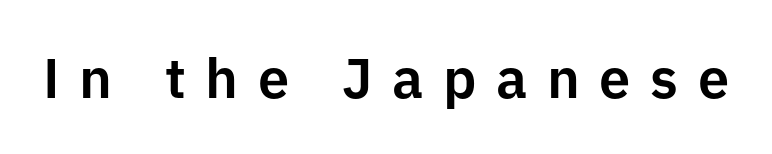
Q: Is the text italic (slanted)? A: No, it is upright.
Q: Is the typeface a serif or a sans-serif typeface? A: Sans-serif.
Q: Is the text underlined? A: No.
Q: Is the spacing between letters normal or unusually wide? A: Unusually wide.
Q: Width (condensed, normal, or wide)? A: Normal.
Q: Stroke contrast? A: Low.
Q: x-height? A: Medium.
Q: Monospaced? A: No.
